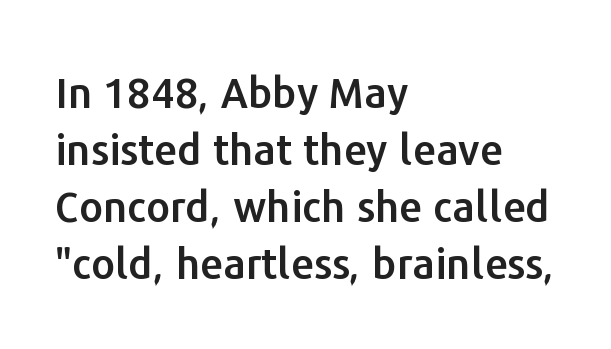
The image shows 42 px sans-serif type, upright; set left-aligned, normal line spacing (1.36x), normal letter spacing, not underlined; low stroke contrast and a medium x-height.
